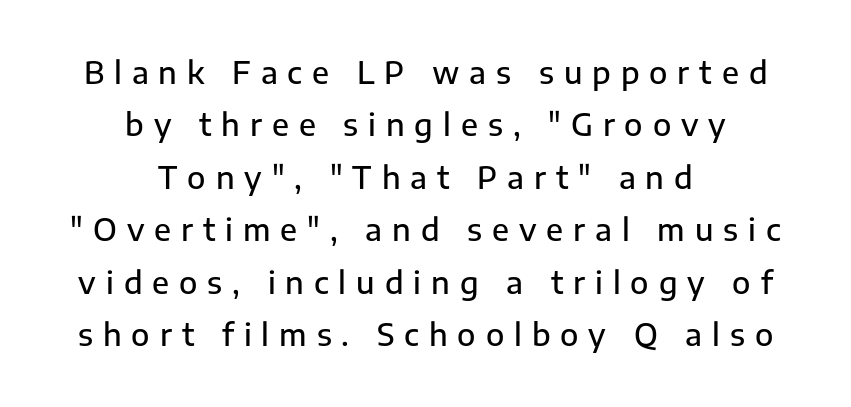
Q: Is the text bold? A: Semi-bold.
Q: Is the text italic (slanted)? A: No, it is upright.
Q: Is the typeface a serif or a sans-serif typeface? A: Sans-serif.
Q: Is the text underlined? A: No.
Q: How is the paragraph aligned? A: Centered.
Q: Is the spacing between letters normal or unusually wide? A: Unusually wide.
Q: Width (condensed, normal, or wide)? A: Normal.
Q: Stroke contrast? A: Low.
Q: x-height? A: Medium.
Q: Monospaced? A: No.
